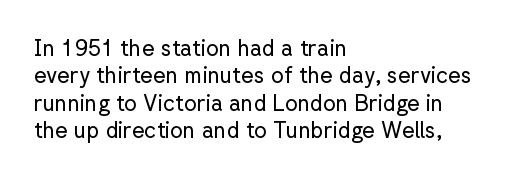
Q: Is the text bold? A: No.
Q: Is the text italic (slanted)? A: No, it is upright.
Q: Is the text underlined? A: No.
Q: How is the paragraph aligned? A: Left-aligned.
Q: Is the spacing between letters normal or unusually wide? A: Normal.
